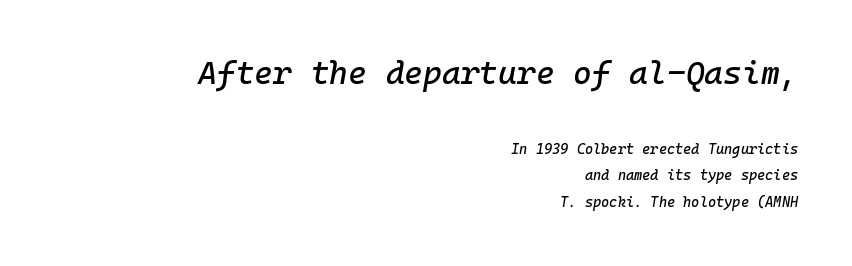
Q: Is the text italic (slanted)? A: Yes, it leans right by about 10 degrees.
Q: Is the text underlined? A: No.
Q: How is the paragraph aligned? A: Right-aligned.
Q: Is the spacing between letters normal or unusually wide? A: Normal.
Q: Is the spacing between lines tight, normal or loose? A: Loose.
Q: Which block of text is set in a larger size, the first (top) or the second (bottom)? A: The first (top) one.
Q: Width (condensed, normal, or wide)? A: Normal.
Q: Stroke contrast? A: Low.
Q: x-height? A: Medium.
Q: Monospaced? A: Yes.
